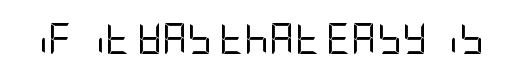
{"serif": "no", "italic": "no", "bold": "no", "weight": "regular", "width": "condensed", "stroke_contrast": "low", "x_height": "large", "underline": "no", "letter_spacing": "normal", "letter_spacing_em": 0.0, "glyph_px": 31}
